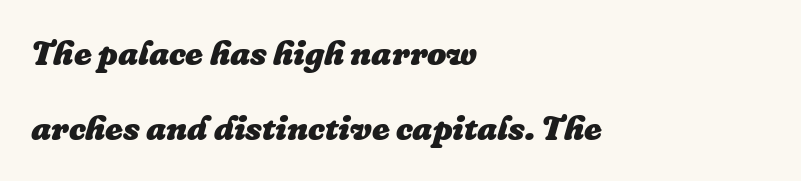
Does the leading feel generous? Absolutely, it's lavish. Look at the stroke-to-counter ratio: heavy, a bold. Any mark beneath the type? The region is blank. Tracking value appears to be zero — textbook default spacing. The font's italic variant was chosen for this text.
